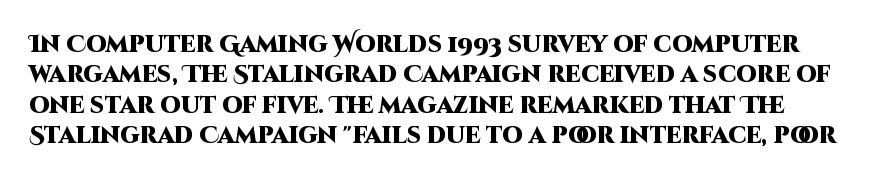
No extra tracking has been applied to these lines. These lines sit exactly where default settings would place them. In terms of weight, the rendering is a true, heavy bold. Decoration check: the copy has no underline. Posture: upright roman.
